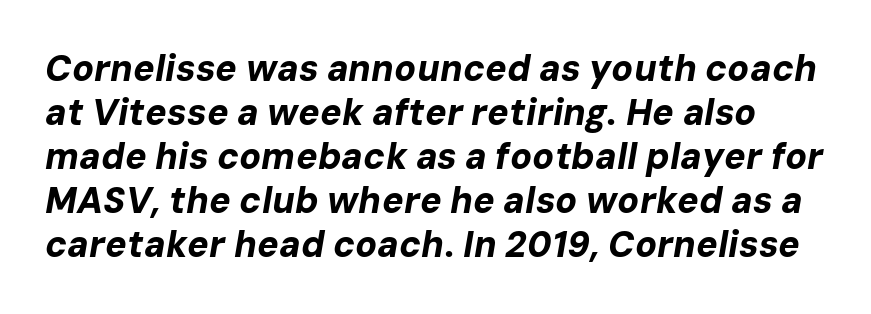
The image shows 36 px bold type, italic (leaning right); set line spacing 1.22x, normal letter spacing, not underlined; low stroke contrast and a medium x-height.
